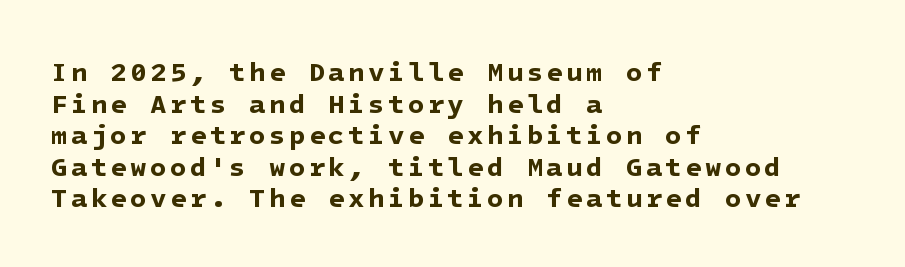
{"bold": "yes", "underline": "no", "align": "left", "line_spacing_ratio": 1.17, "glyph_px": 27}
